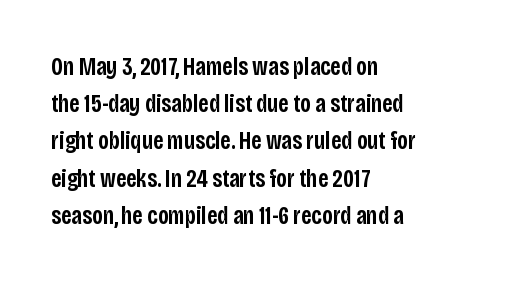
Q: Is the text bold? A: Semi-bold.
Q: Is the text italic (slanted)? A: No, it is upright.
Q: Is the text underlined? A: No.
Q: How is the paragraph aligned? A: Left-aligned.
Q: Is the spacing between letters normal or unusually wide? A: Normal.
Q: Is the spacing between lines tight, normal or loose? A: Normal.
